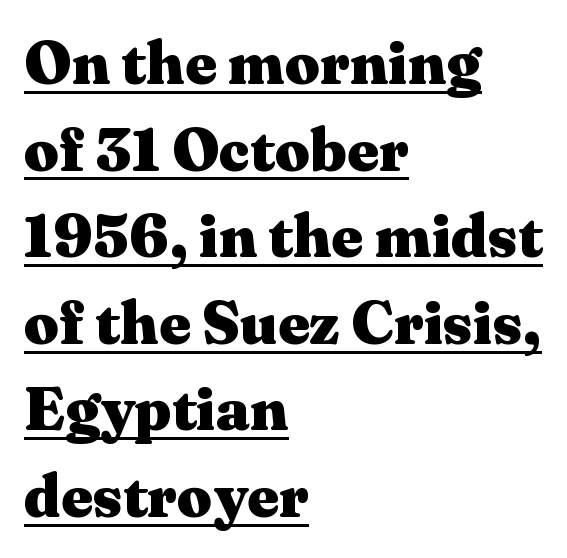
Q: Is the text bold? A: Yes.
Q: Is the text italic (slanted)? A: No, it is upright.
Q: Is the typeface a serif or a sans-serif typeface? A: Serif.
Q: Is the text underlined? A: Yes.
Q: How is the paragraph aligned? A: Left-aligned.
Q: Is the spacing between letters normal or unusually wide? A: Normal.
Q: Is the spacing between lines tight, normal or loose? A: Normal.
Q: Width (condensed, normal, or wide)? A: Wide.
Q: Stroke contrast? A: Medium.
Q: x-height? A: Medium.
Q: Monospaced? A: No.
